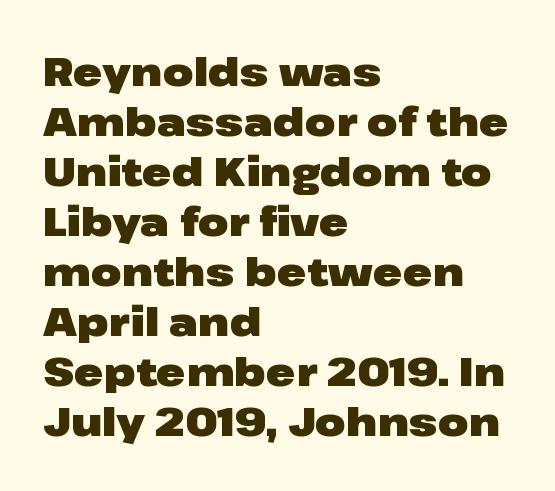
The image shows 40 px heavy, wide sans-serif type, upright; set left-aligned, normal line spacing (1.25x), normal letter spacing, not underlined; low stroke contrast and a medium x-height.
